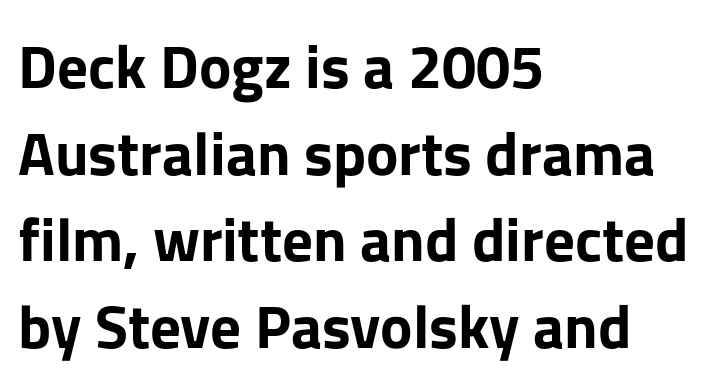
Q: Is the text bold? A: Yes.
Q: Is the text italic (slanted)? A: No, it is upright.
Q: Is the typeface a serif or a sans-serif typeface? A: Sans-serif.
Q: Is the text underlined? A: No.
Q: How is the paragraph aligned? A: Left-aligned.
Q: Is the spacing between letters normal or unusually wide? A: Normal.
Q: Is the spacing between lines tight, normal or loose? A: Normal.
Q: Width (condensed, normal, or wide)? A: Normal.
Q: Stroke contrast? A: Low.
Q: x-height? A: Medium.
Q: Monospaced? A: No.
